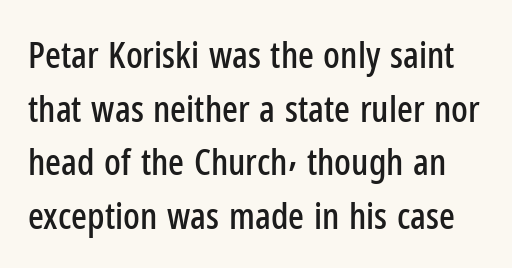
The image shows 37 px condensed sans-serif type, upright; set normal line spacing (1.45x), normal letter spacing, not underlined; low stroke contrast and a medium x-height.
